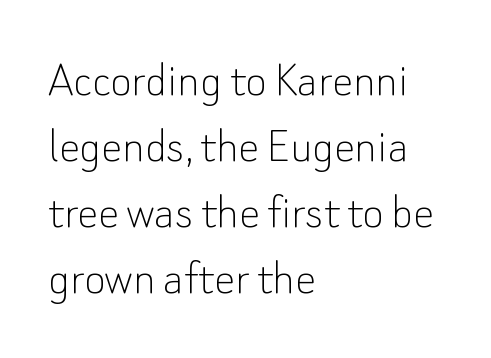
Is this a sans? Yes — the strokes have no serifs. The rendering uses natural spacing where letterforms have individual widths. Style check: upright. Which margin do the lines hug? The left one — the right edge is uneven. Nothing unusual about the tracking: characters are spaced as the font intends. Horizontal bands of white between lines are of average thickness.
